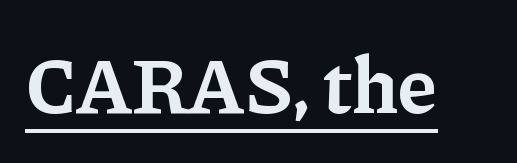
{"serif": "yes", "italic": "no", "bold": "yes", "weight": "bold", "width": "normal", "stroke_contrast": "low", "x_height": "medium", "monospaced": "no", "underline": "yes", "letter_spacing": "normal", "letter_spacing_em": 0.0, "glyph_px": 79}
